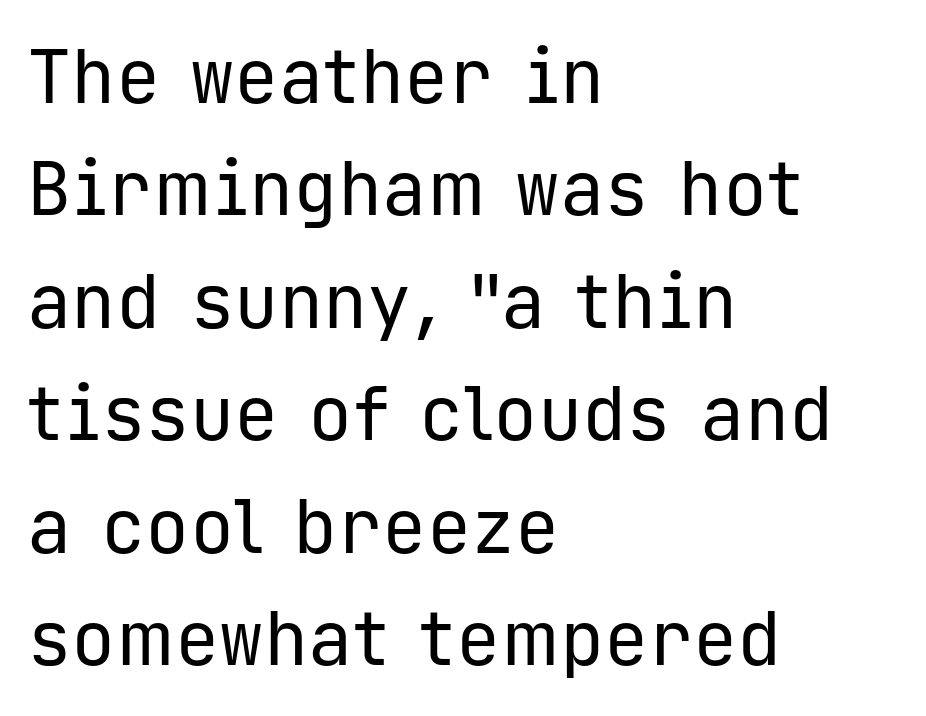
The image shows 74 px regular-weight sans-serif type, upright, monospaced; set left-aligned, normal line spacing (1.52x), normal letter spacing, not underlined; low stroke contrast and a medium x-height.
